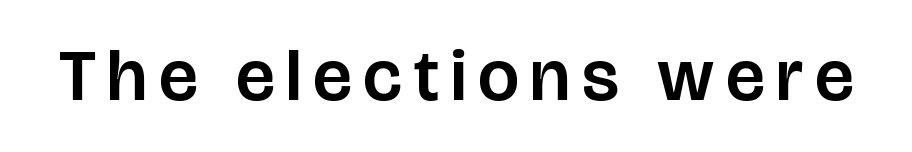
{"serif": "no", "italic": "no", "width": "normal", "stroke_contrast": "low", "x_height": "large", "monospaced": "no", "underline": "no", "glyph_px": 73}
